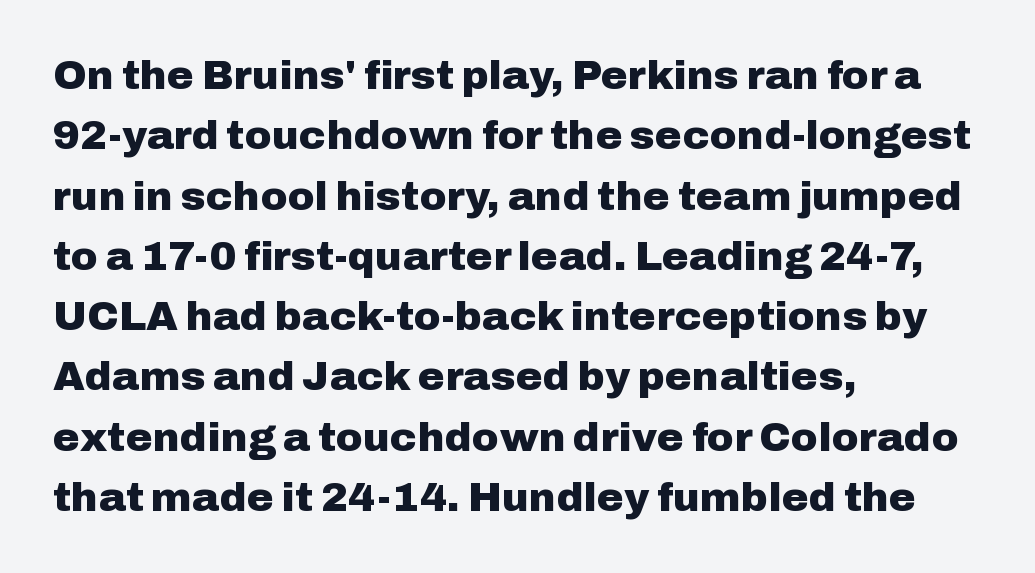
The font's upright variant was chosen for this text. The rendering uses natural spacing where letterforms have individual widths. Type style note: lacks serifs. Descenders are the only things crossing below the line.
